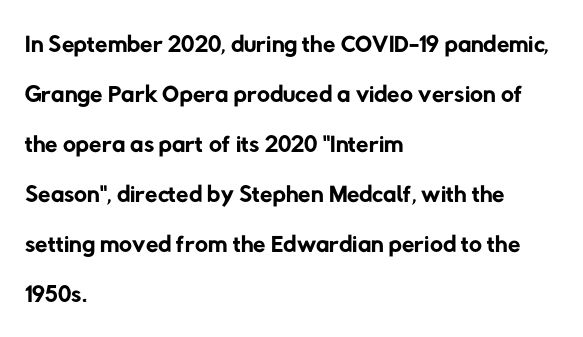
Q: Is the text bold? A: No.
Q: Is the typeface a serif or a sans-serif typeface? A: Sans-serif.
Q: Is the text underlined? A: No.
Q: How is the paragraph aligned? A: Left-aligned.
Q: Is the spacing between letters normal or unusually wide? A: Normal.
Q: Is the spacing between lines tight, normal or loose? A: Normal.
Q: Width (condensed, normal, or wide)? A: Normal.
Q: Stroke contrast? A: Low.
Q: x-height? A: Medium.
Q: Monospaced? A: No.
